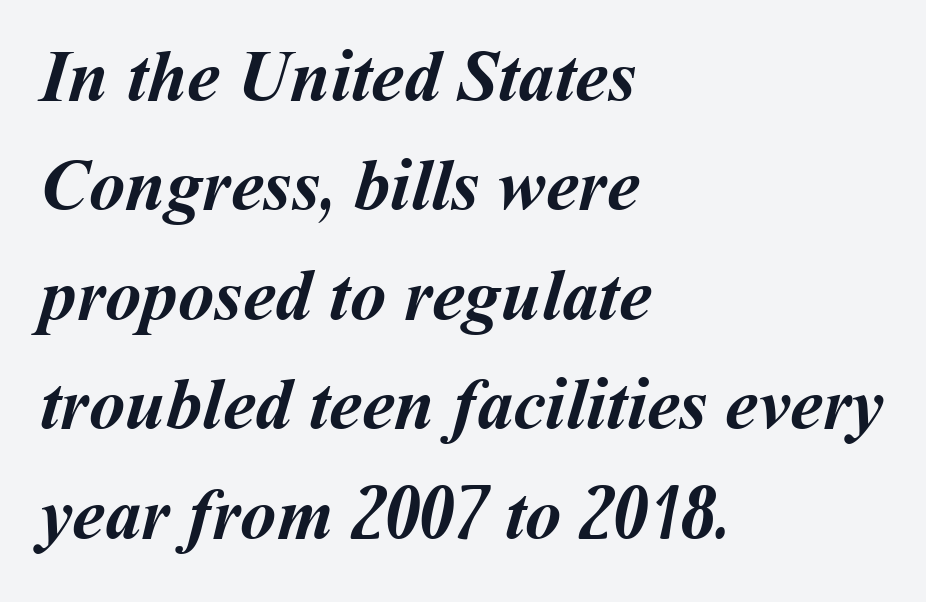
{"bold": "yes", "weight": "semibold", "width": "normal", "stroke_contrast": "medium", "x_height": "medium", "monospaced": "no", "underline": "no", "align": "left", "line_spacing": "normal", "line_spacing_ratio": 1.5, "letter_spacing": "normal", "letter_spacing_em": 0.0, "glyph_px": 73}
